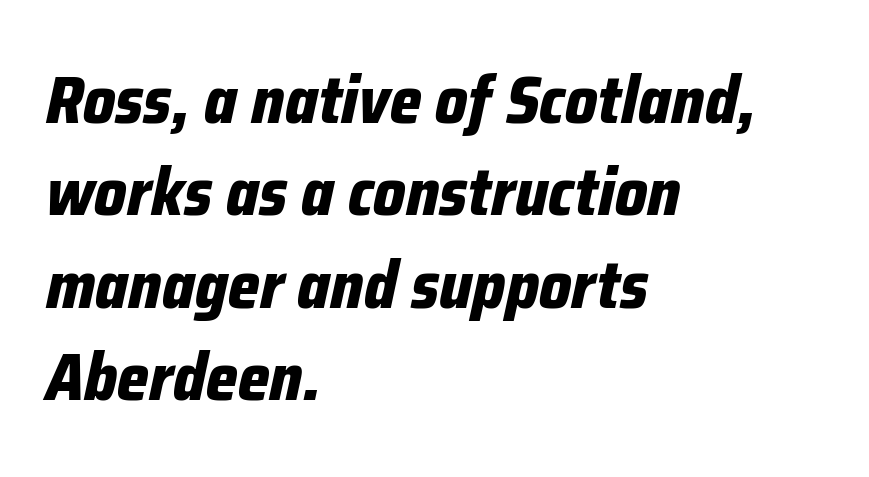
Tracking value appears to be zero — textbook default spacing. Vertically, the passage feels balanced, rows spaced as you'd expect. This is heavy type, rendered in bold. The paragraph has a hard left edge and a soft right edge. The typography opts for an oblique posture over an upright one. Is this a fixed-width face? No — the glyphs have proportional, varying widths.
